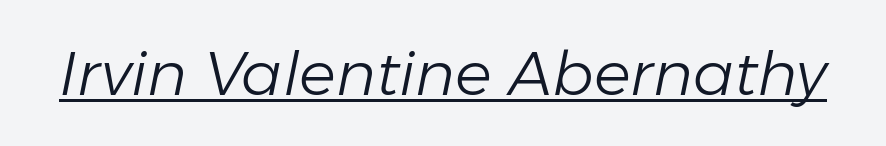
Q: Is the text bold? A: No.
Q: Is the text italic (slanted)? A: Yes, it leans right by about 11 degrees.
Q: Is the text underlined? A: Yes.
Q: Is the spacing between letters normal or unusually wide? A: Normal.
Q: Width (condensed, normal, or wide)? A: Normal.
Q: Stroke contrast? A: Low.
Q: x-height? A: Medium.
Q: Monospaced? A: No.
